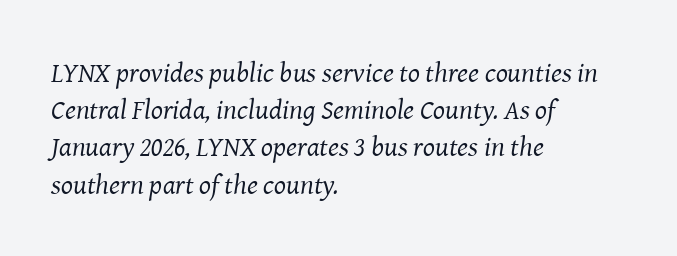
Think of a printed novel: that variable character pitch is what you see here. Look at the tracking — it's just the regular setting, nothing added. The space between consecutive lines is moderate. Tall strokes in this sample are angled rather than plumb. A student would call this left alignment; a typographer would say flush left, rag right.
